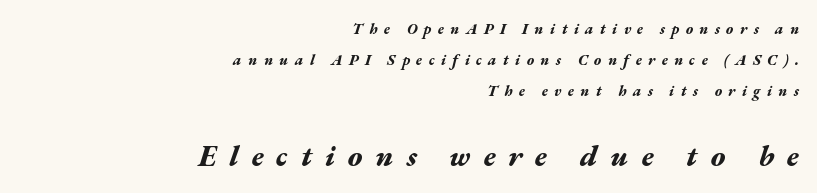
Q: Is the text bold? A: Yes.
Q: Is the text italic (slanted)? A: Yes, it leans right by about 17 degrees.
Q: Is the text underlined? A: No.
Q: How is the paragraph aligned? A: Right-aligned.
Q: Is the spacing between letters normal or unusually wide? A: Unusually wide.
Q: Is the spacing between lines tight, normal or loose? A: Loose.
Q: Which block of text is set in a larger size, the first (top) or the second (bottom)? A: The second (bottom) one.
Q: Width (condensed, normal, or wide)? A: Wide.
Q: Stroke contrast? A: Medium.
Q: x-height? A: Medium.
Q: Monospaced? A: No.
